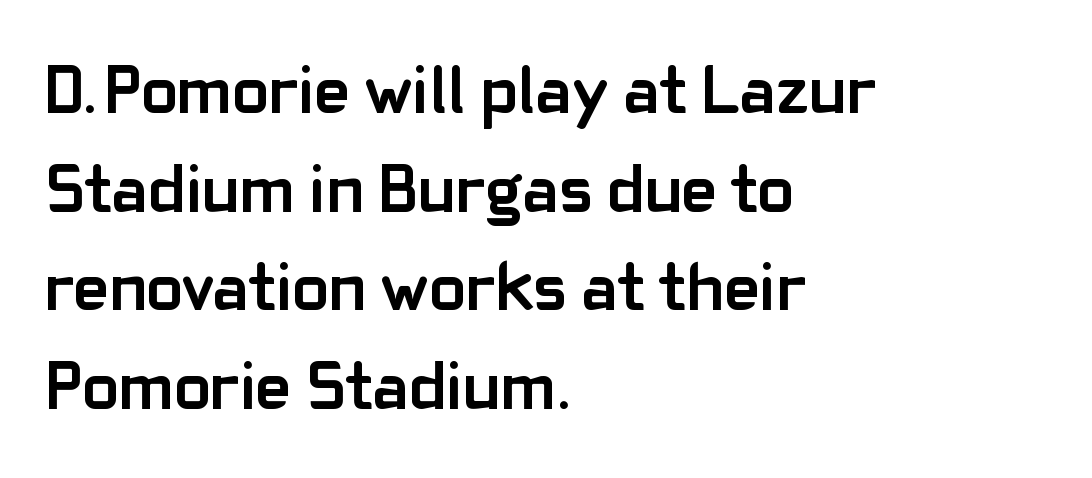
The image shows 68 px semibold sans-serif type, upright; set left-aligned, normal line spacing (1.45x), normal letter spacing, not underlined; low stroke contrast and a medium x-height.
